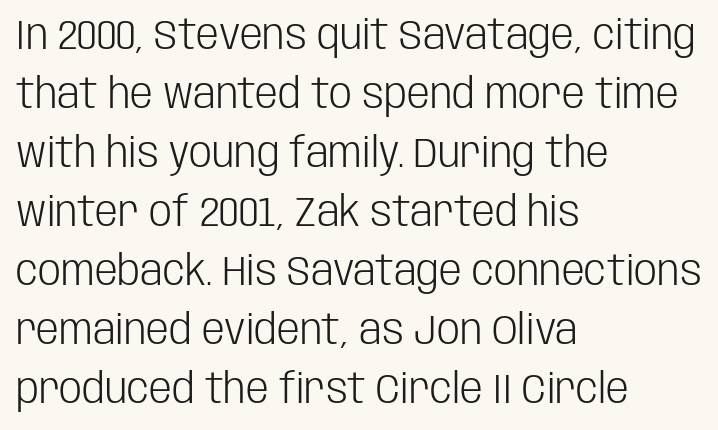
Q: Is the text bold? A: No.
Q: Is the text italic (slanted)? A: No, it is upright.
Q: Is the typeface a serif or a sans-serif typeface? A: Sans-serif.
Q: Is the text underlined? A: No.
Q: How is the paragraph aligned? A: Left-aligned.
Q: Is the spacing between letters normal or unusually wide? A: Normal.
Q: Is the spacing between lines tight, normal or loose? A: Normal.
Q: Width (condensed, normal, or wide)? A: Condensed.
Q: Stroke contrast? A: Low.
Q: x-height? A: Large.
Q: Monospaced? A: No.
